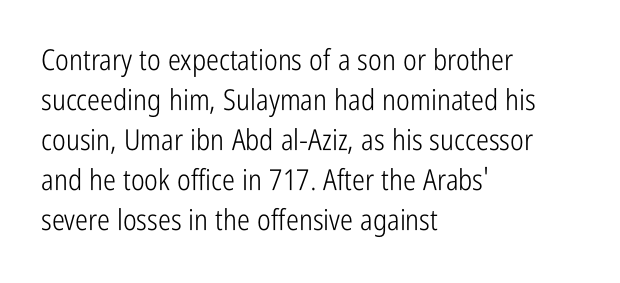
Does the type have serifs? No, each stem ends abruptly. Descender tails drop into unmarked territory. The rendering anchors every line to the left-hand side. The strokes carry an ordinary text weight at most.
